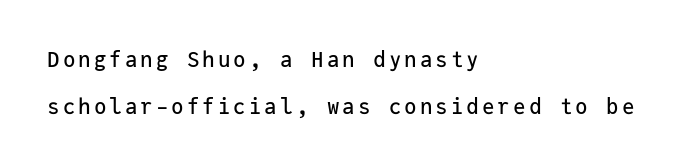
{"italic": "no", "underline": "no", "align": "left", "line_spacing": "loose", "line_spacing_ratio": 2.23, "glyph_px": 21}
